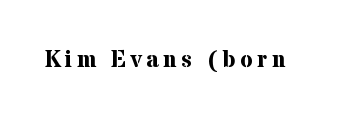
{"italic": "no", "bold": "yes", "underline": "no", "glyph_px": 23}
